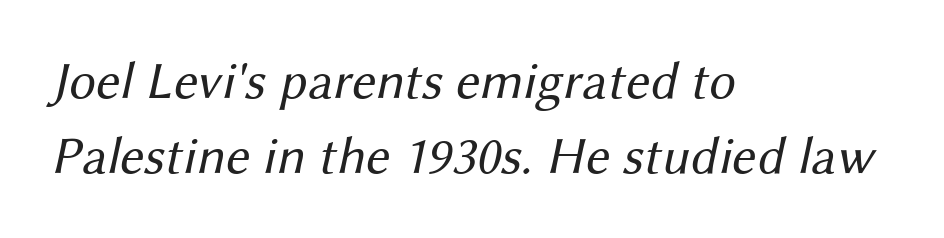
{"serif": "no", "bold": "no", "weight": "regular", "width": "normal", "stroke_contrast": "medium", "x_height": "medium", "monospaced": "no", "underline": "no", "align": "left", "line_spacing": "normal", "line_spacing_ratio": 1.42, "letter_spacing": "normal", "letter_spacing_em": 0.0, "glyph_px": 53}
